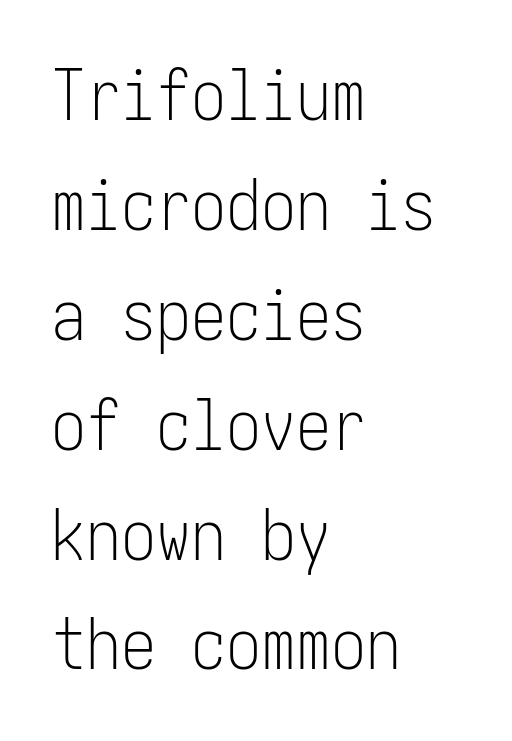
The image shows 70 px light, condensed sans-serif type, upright; set left-aligned, normal line spacing (1.57x), normal letter spacing, not underlined; low stroke contrast and a medium x-height.
